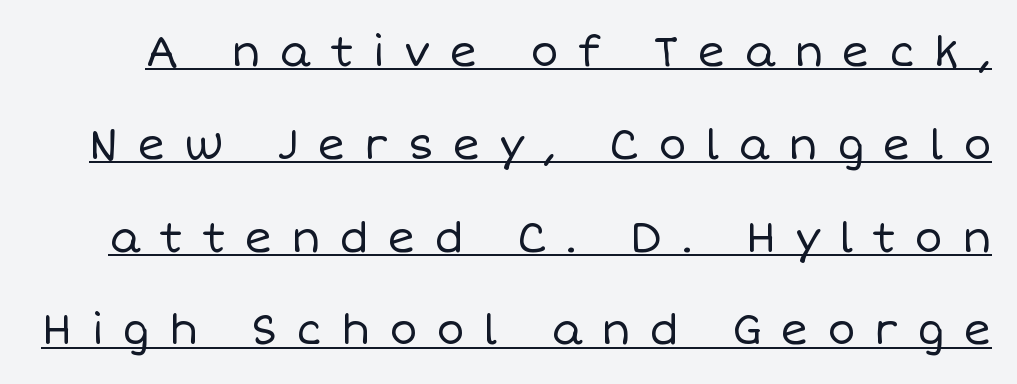
{"italic": "no", "bold": "no", "weight": "regular", "width": "normal", "stroke_contrast": "low", "x_height": "large", "monospaced": "no", "underline": "yes", "line_spacing": "loose", "line_spacing_ratio": 2.21, "letter_spacing": "wide", "letter_spacing_em": 0.45, "glyph_px": 42}
